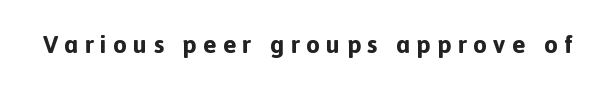
Q: Is the text bold? A: Yes.
Q: Is the text italic (slanted)? A: No, it is upright.
Q: Is the text underlined? A: No.
Q: Is the spacing between letters normal or unusually wide? A: Unusually wide.
